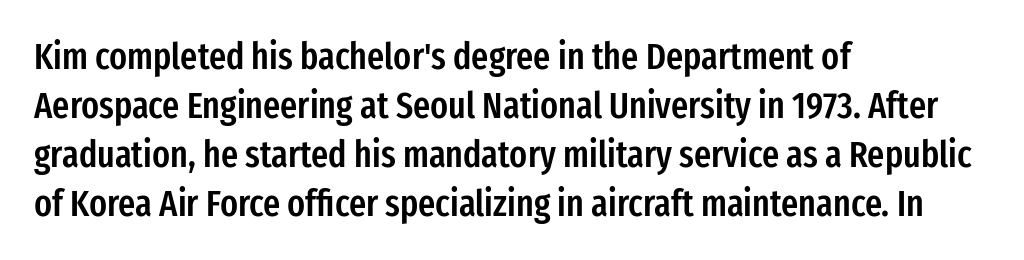
The image shows 37 px semibold, condensed sans-serif type, upright; set left-aligned, normal line spacing (1.32x), normal letter spacing, not underlined; low stroke contrast and a medium x-height.
